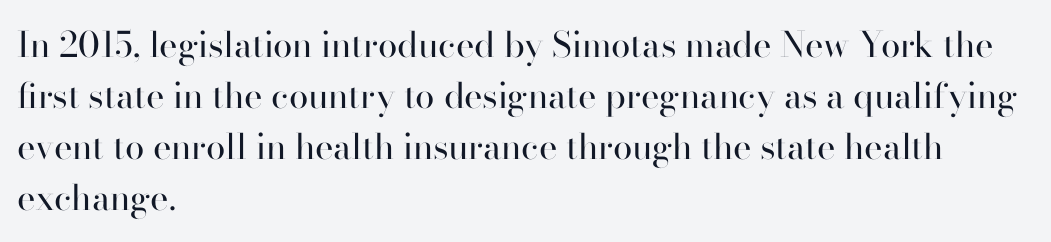
These glyphs show unthickened strokes, regular width or finer. Students, observe: this is what conventionally led text looks like. When letters stand straight like this, we call the style roman or upright. You could not count columns in this text — the font is proportionally spaced.
